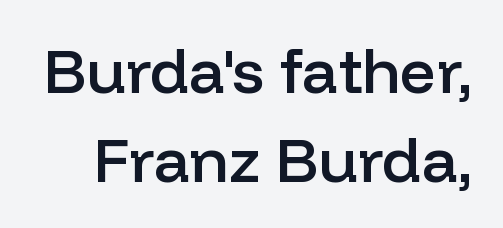
The image shows 63 px semibold sans-serif type, upright; set normal line spacing (1.41x), normal letter spacing, not underlined; low stroke contrast and a medium x-height.
